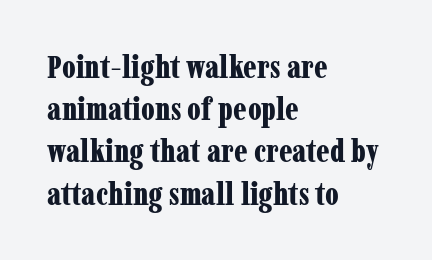
Q: Is the text bold? A: Yes.
Q: Is the text italic (slanted)? A: No, it is upright.
Q: Is the typeface a serif or a sans-serif typeface? A: Serif.
Q: Is the text underlined? A: No.
Q: How is the paragraph aligned? A: Left-aligned.
Q: Is the spacing between letters normal or unusually wide? A: Normal.
Q: Is the spacing between lines tight, normal or loose? A: Normal.
Q: Width (condensed, normal, or wide)? A: Condensed.
Q: Stroke contrast? A: Low.
Q: x-height? A: Medium.
Q: Monospaced? A: No.
